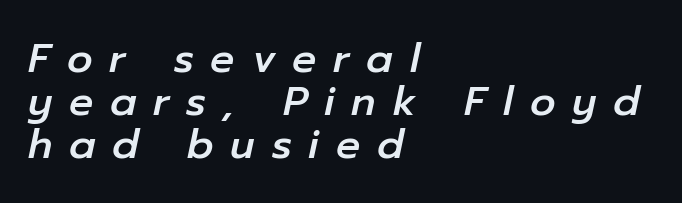
Q: Is the text italic (slanted)? A: Yes, it leans right by about 12 degrees.
Q: Is the text underlined? A: No.
Q: How is the paragraph aligned? A: Left-aligned.
Q: Is the spacing between letters normal or unusually wide? A: Unusually wide.
Q: Is the spacing between lines tight, normal or loose? A: Tight.
Q: Width (condensed, normal, or wide)? A: Normal.
Q: Stroke contrast? A: Low.
Q: x-height? A: Medium.
Q: Monospaced? A: No.
